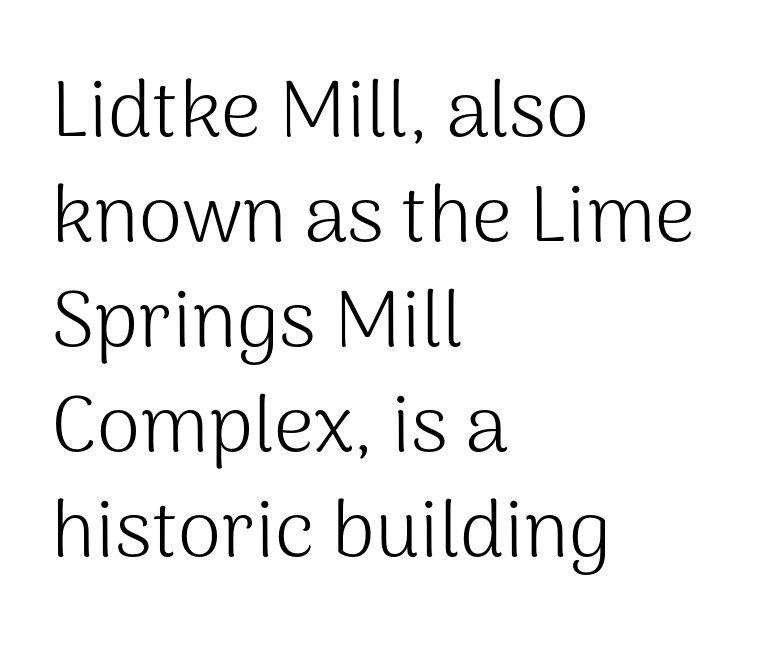
Every stem runs plumb, perpendicular to the baseline. You could call the tracking neutral — neither tight nor loose. Words float on clear page, feet unadorned. This rendering uses left alignment, leaving the right contour irregular. Is the stroke heavy? The answer is a plain regular-or-lighter. Varying glyph widths throughout — classic text-font behaviour.
